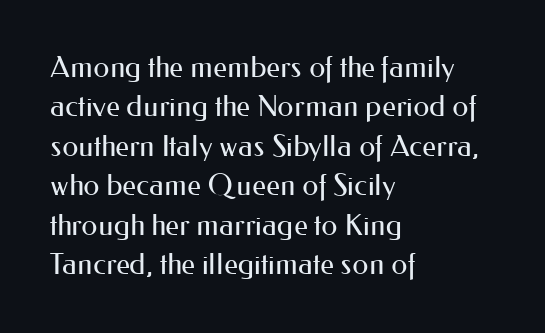
Underline: absent. The passage is arranged the way most books set body copy — flush left. No chunkiness to these letters — they're not bold. You can tell it's not italic because the verticals are truly vertical. A sans-serif font was chosen for this passage.
